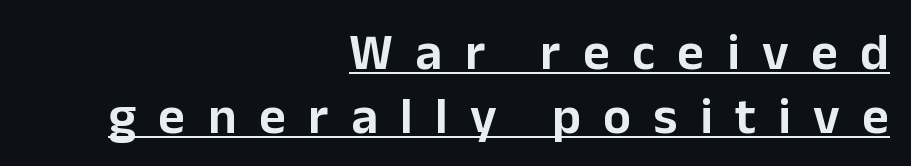
{"serif": "no", "italic": "no", "width": "normal", "stroke_contrast": "low", "x_height": "medium", "monospaced": "no", "underline": "yes", "align": "right", "line_spacing_ratio": 1.23, "letter_spacing": "wide", "letter_spacing_em": 0.43, "glyph_px": 52}
